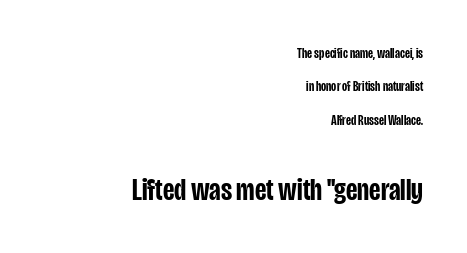
Look at the bottom of the vertical strokes: they stop flat, with no serifs. Rendered with straight, roman letterforms. The rendering uses natural spacing where letterforms have individual widths. Compared with a flush-left layout, this one pins lines to the opposite, right side.
